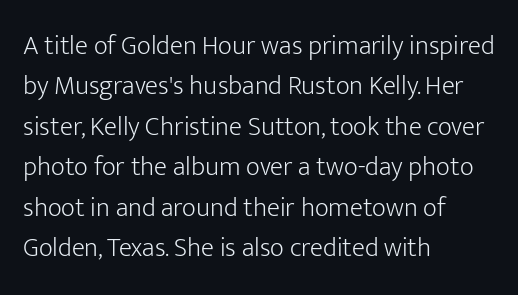
Q: Is the text bold? A: No.
Q: Is the text italic (slanted)? A: No, it is upright.
Q: Is the text underlined? A: No.
Q: How is the paragraph aligned? A: Left-aligned.
Q: Is the spacing between letters normal or unusually wide? A: Normal.
Q: Is the spacing between lines tight, normal or loose? A: Normal.
